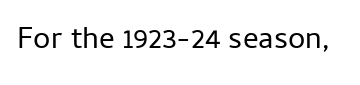
Q: Is the text bold? A: No.
Q: Is the text italic (slanted)? A: No, it is upright.
Q: Is the typeface a serif or a sans-serif typeface? A: Sans-serif.
Q: Is the text underlined? A: No.
Q: Is the spacing between letters normal or unusually wide? A: Normal.
Q: Width (condensed, normal, or wide)? A: Normal.
Q: Stroke contrast? A: Low.
Q: x-height? A: Medium.
Q: Monospaced? A: No.
